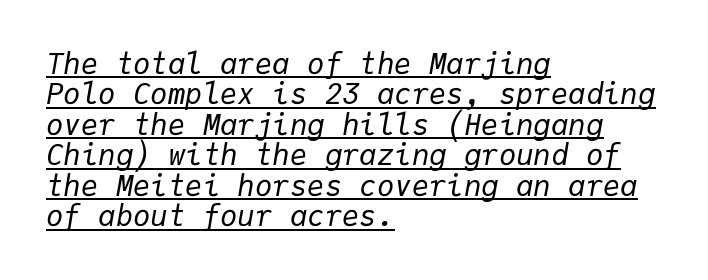
{"italic": "yes", "lean": "right", "slant_degrees": 9, "bold": "no", "weight": "regular", "width": "normal", "stroke_contrast": "low", "x_height": "medium", "monospaced": "yes", "underline": "yes", "align": "left", "line_spacing": "tight", "line_spacing_ratio": 1.05, "letter_spacing": "normal", "letter_spacing_em": 0.0, "glyph_px": 29}
